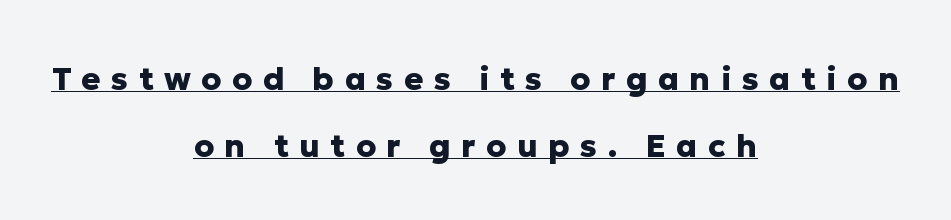
Q: Is the text bold? A: Yes.
Q: Is the text italic (slanted)? A: No, it is upright.
Q: Is the typeface a serif or a sans-serif typeface? A: Sans-serif.
Q: Is the text underlined? A: Yes.
Q: How is the paragraph aligned? A: Centered.
Q: Is the spacing between letters normal or unusually wide? A: Unusually wide.
Q: Is the spacing between lines tight, normal or loose? A: Loose.
Q: Width (condensed, normal, or wide)? A: Normal.
Q: Stroke contrast? A: Low.
Q: x-height? A: Medium.
Q: Monospaced? A: No.
